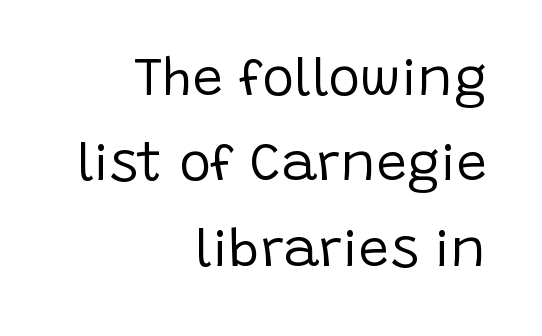
{"serif": "no", "italic": "no", "bold": "no", "weight": "regular", "width": "normal", "stroke_contrast": "low", "x_height": "large", "monospaced": "no", "underline": "no", "align": "right", "line_spacing": "normal", "line_spacing_ratio": 1.58, "letter_spacing": "normal", "letter_spacing_em": 0.0, "glyph_px": 54}
